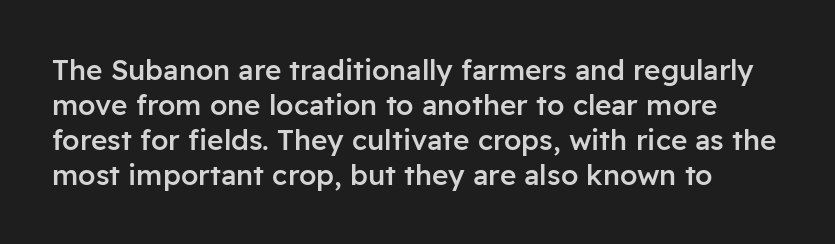
{"serif": "no", "italic": "no", "bold": "semi", "weight": "semibold", "width": "normal", "stroke_contrast": "low", "x_height": "medium", "monospaced": "no", "underline": "no", "line_spacing": "normal", "line_spacing_ratio": 1.25, "letter_spacing": "normal", "letter_spacing_em": 0.0, "glyph_px": 28}
